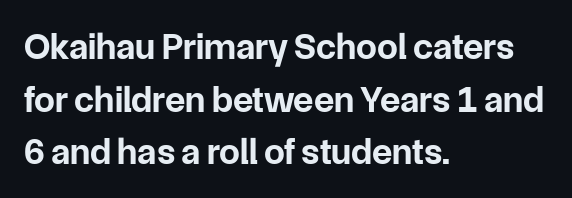
Q: Is the text bold? A: Yes.
Q: Is the text italic (slanted)? A: No, it is upright.
Q: Is the typeface a serif or a sans-serif typeface? A: Sans-serif.
Q: Is the text underlined? A: No.
Q: How is the paragraph aligned? A: Left-aligned.
Q: Is the spacing between letters normal or unusually wide? A: Normal.
Q: Is the spacing between lines tight, normal or loose? A: Normal.
Q: Width (condensed, normal, or wide)? A: Normal.
Q: Stroke contrast? A: Low.
Q: x-height? A: Medium.
Q: Monospaced? A: No.
